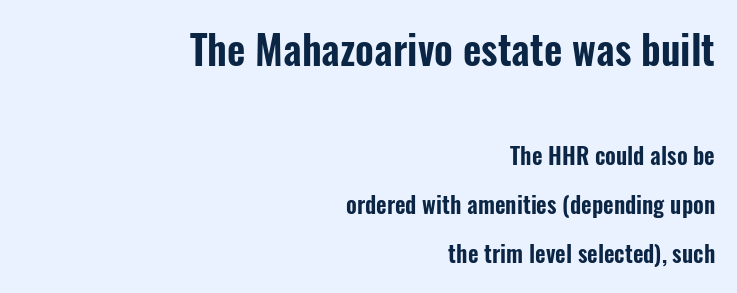
The image shows 40 px condensed sans-serif type, upright; set right-aligned, loose line spacing (2.13x), normal letter spacing, not underlined; the first (top) block is 1.74x larger; low stroke contrast and a medium x-height.
